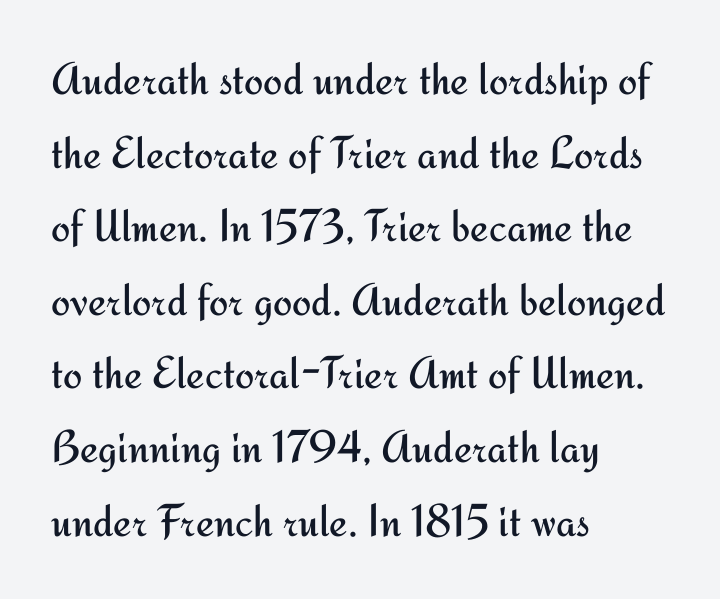
Q: Is the text bold? A: No.
Q: Is the text italic (slanted)? A: No, it is upright.
Q: Is the typeface a serif or a sans-serif typeface? A: Sans-serif.
Q: Is the text underlined? A: No.
Q: How is the paragraph aligned? A: Left-aligned.
Q: Is the spacing between letters normal or unusually wide? A: Normal.
Q: Is the spacing between lines tight, normal or loose? A: Normal.
Q: Width (condensed, normal, or wide)? A: Normal.
Q: Stroke contrast? A: Medium.
Q: x-height? A: Small.
Q: Monospaced? A: No.
